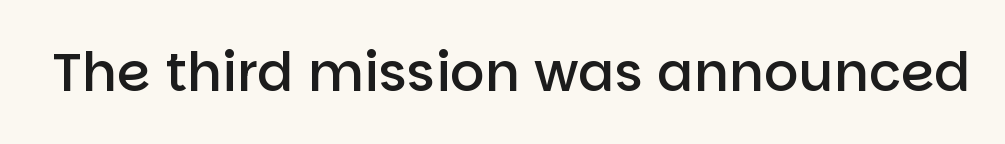
Q: Is the text bold? A: Semi-bold.
Q: Is the text italic (slanted)? A: No, it is upright.
Q: Is the typeface a serif or a sans-serif typeface? A: Sans-serif.
Q: Is the text underlined? A: No.
Q: Is the spacing between letters normal or unusually wide? A: Normal.
Q: Width (condensed, normal, or wide)? A: Normal.
Q: Stroke contrast? A: Low.
Q: x-height? A: Large.
Q: Monospaced? A: No.
